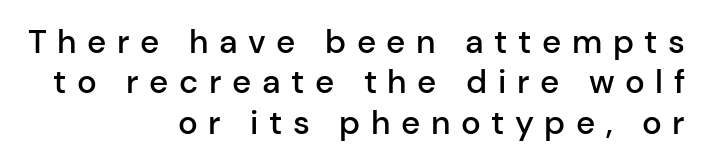
A clean baseline with only descenders dipping below it. The horizontal fit of the characters is loose and conspicuously gappy. Font category for this specimen: sans-serif. The typography opts for an upright posture over an oblique one. Firm but not heavy-handed strokes: this text is semibold. Is this a fixed-width face? No — the glyphs have proportional, varying widths.
